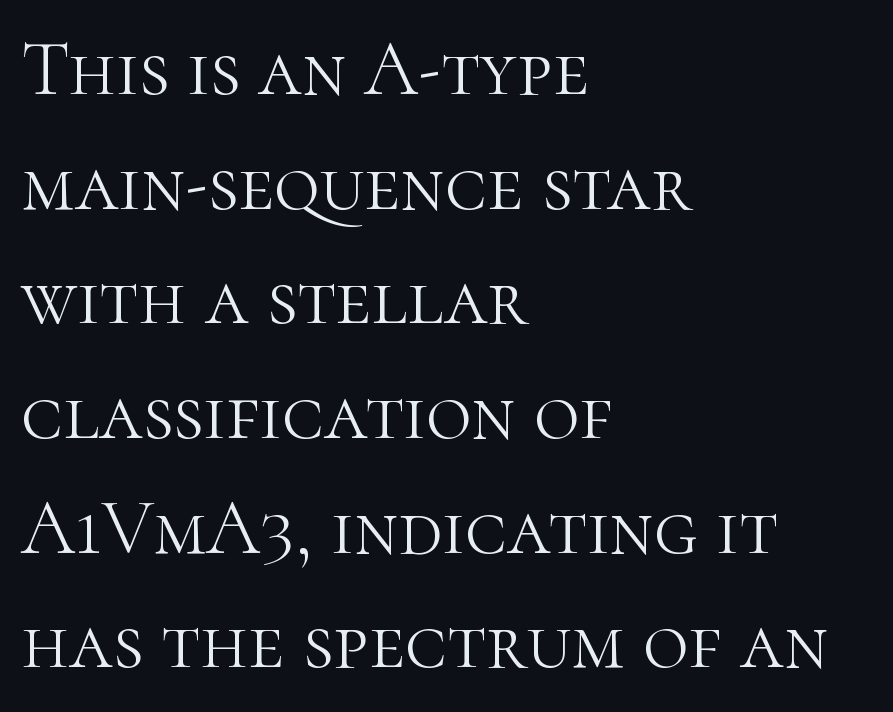
Q: Is the text bold? A: No.
Q: Is the text italic (slanted)? A: No, it is upright.
Q: Is the typeface a serif or a sans-serif typeface? A: Serif.
Q: Is the text underlined? A: No.
Q: How is the paragraph aligned? A: Left-aligned.
Q: Is the spacing between letters normal or unusually wide? A: Normal.
Q: Is the spacing between lines tight, normal or loose? A: Normal.
Q: Width (condensed, normal, or wide)? A: Normal.
Q: Stroke contrast? A: High.
Q: x-height? A: Medium.
Q: Monospaced? A: No.
